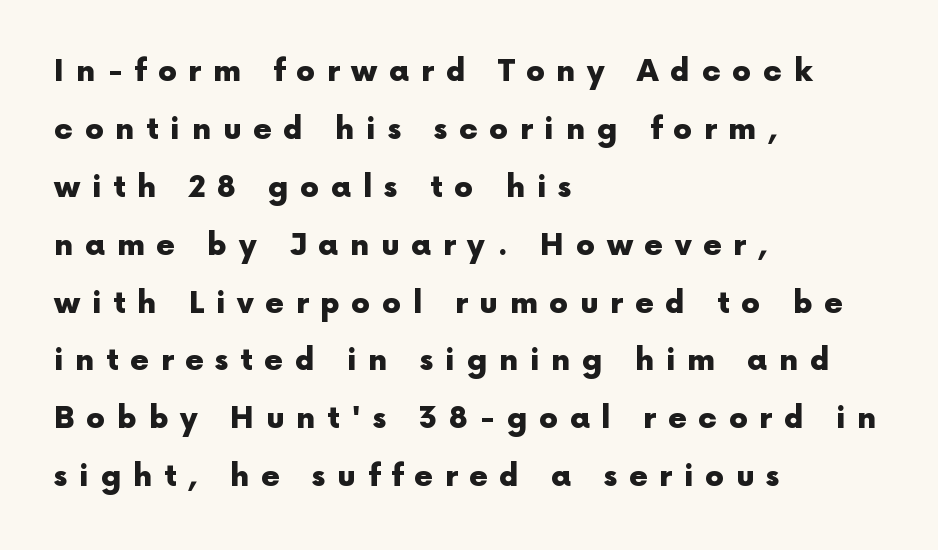
This rendering widens character spacing well past its baseline value. Vertical strokes here are truly vertical. Every letter is thick-stroked: bold, no question. These lines are rendered in a variable-pitch font. Which margin do the lines hug? The left one — the right edge is uneven. Airy leading.
